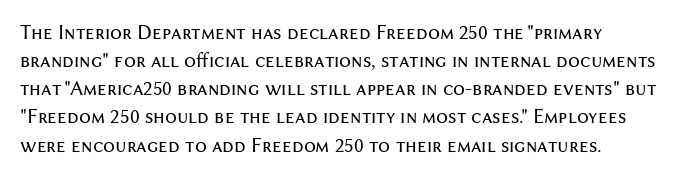
{"italic": "no", "bold": "no", "underline": "no", "align": "left", "line_spacing": "normal", "line_spacing_ratio": 1.34, "letter_spacing": "normal", "letter_spacing_em": 0.0, "glyph_px": 21}
